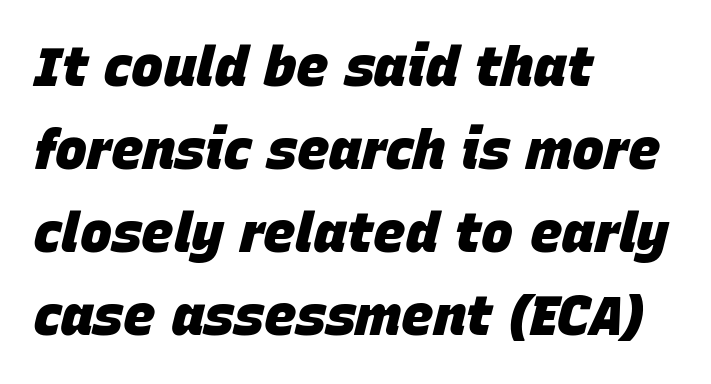
The image shows 54 px heavy type, italic (leaning right); set left-aligned, normal line spacing (1.54x), normal letter spacing, not underlined; low stroke contrast and a large x-height.
